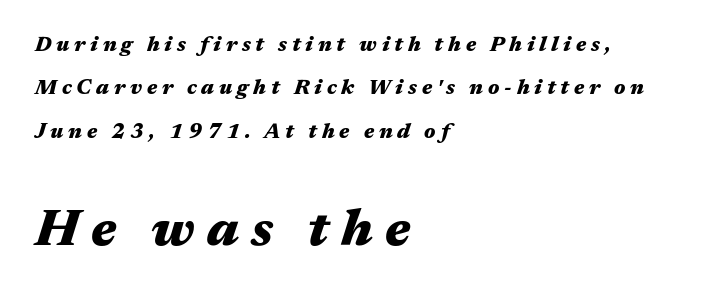
In terms of posture, this sample is oblique. Check under the words: just untouched page. Horizontal bands of white between lines are thick stripes. Is the type bold? Yes — the strokes are clearly thick and heavy. This rendering widens character spacing well past its baseline value.
